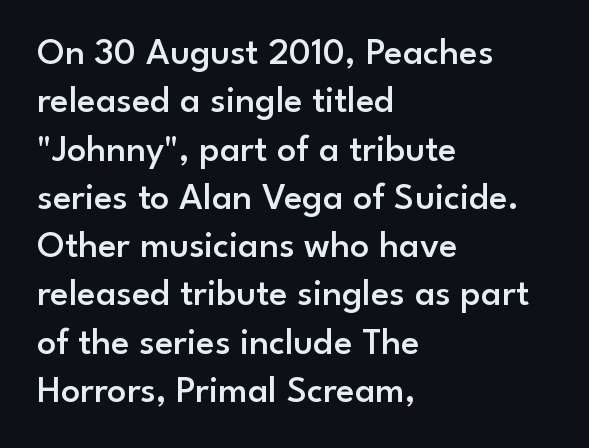
{"serif": "no", "italic": "no", "bold": "semi", "weight": "semibold", "width": "normal", "stroke_contrast": "low", "x_height": "small", "monospaced": "no", "underline": "no", "align": "left", "line_spacing": "normal", "line_spacing_ratio": 1.27, "letter_spacing": "normal", "letter_spacing_em": 0.0, "glyph_px": 38}
